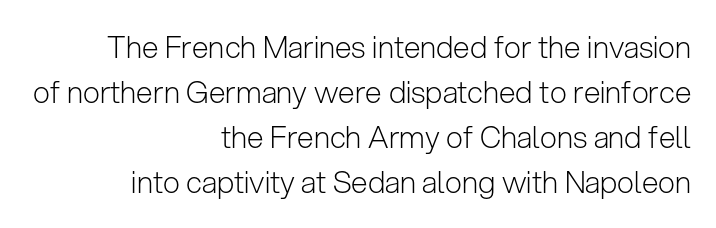
Horizontally, the lines are justified to the trailing edge only. Here the designer chose a conventional face with non-uniform glyph widths. The passage shown has conventional tracking throughout. The specimen reads as upright at a glance. The glyphs in this specimen are sans serif. Each row of text sits above clean, open space.
